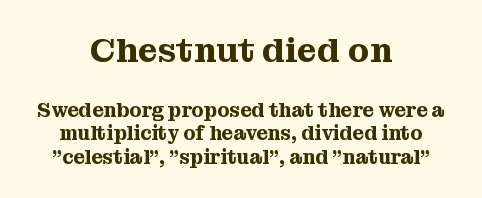
The image shows 35 px serif type, upright; set centered, line spacing 1.19x, normal letter spacing, not underlined; the first (top) block is 1.75x larger; medium stroke contrast and a medium x-height.
